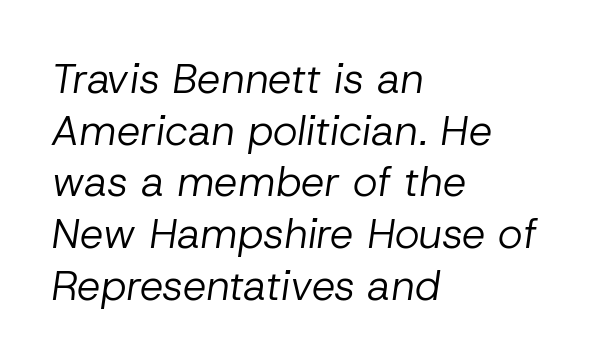
The image shows 42 px regular-weight type, italic (leaning right); set left-aligned, line spacing 1.23x, normal letter spacing, not underlined; low stroke contrast and a medium x-height.
